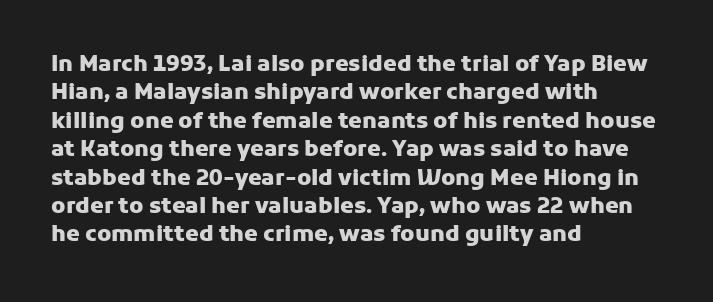
{"italic": "no", "bold": "yes", "underline": "no", "align": "left", "line_spacing": "normal", "line_spacing_ratio": 1.29, "letter_spacing": "normal", "letter_spacing_em": 0.0, "glyph_px": 22}
